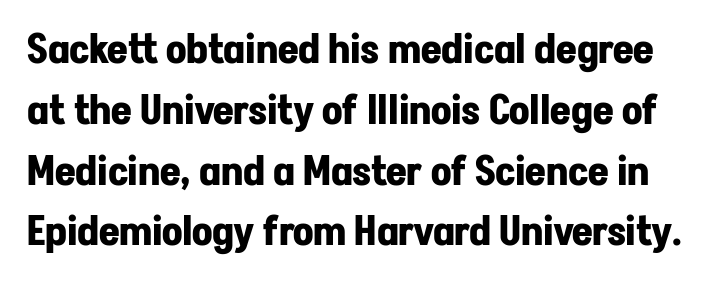
{"serif": "no", "italic": "no", "bold": "yes", "weight": "bold", "width": "normal", "stroke_contrast": "low", "x_height": "medium", "monospaced": "no", "underline": "no", "line_spacing": "normal", "line_spacing_ratio": 1.52, "letter_spacing": "normal", "letter_spacing_em": 0.0, "glyph_px": 40}
